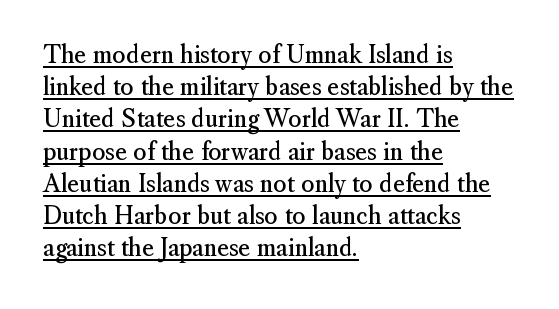
Q: Is the text bold? A: No.
Q: Is the text italic (slanted)? A: No, it is upright.
Q: Is the text underlined? A: Yes.
Q: How is the paragraph aligned? A: Left-aligned.
Q: Is the spacing between letters normal or unusually wide? A: Normal.
Q: Is the spacing between lines tight, normal or loose? A: Normal.
